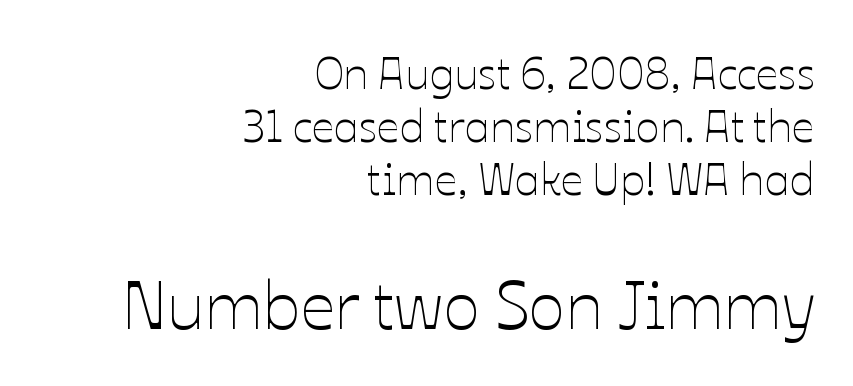
Q: Is the text bold? A: No.
Q: Is the text italic (slanted)? A: No, it is upright.
Q: Is the text underlined? A: No.
Q: How is the paragraph aligned? A: Right-aligned.
Q: Is the spacing between letters normal or unusually wide? A: Normal.
Q: Which block of text is set in a larger size, the first (top) or the second (bottom)? A: The second (bottom) one.
Q: Width (condensed, normal, or wide)? A: Normal.
Q: Stroke contrast? A: Low.
Q: x-height? A: Medium.
Q: Monospaced? A: No.
